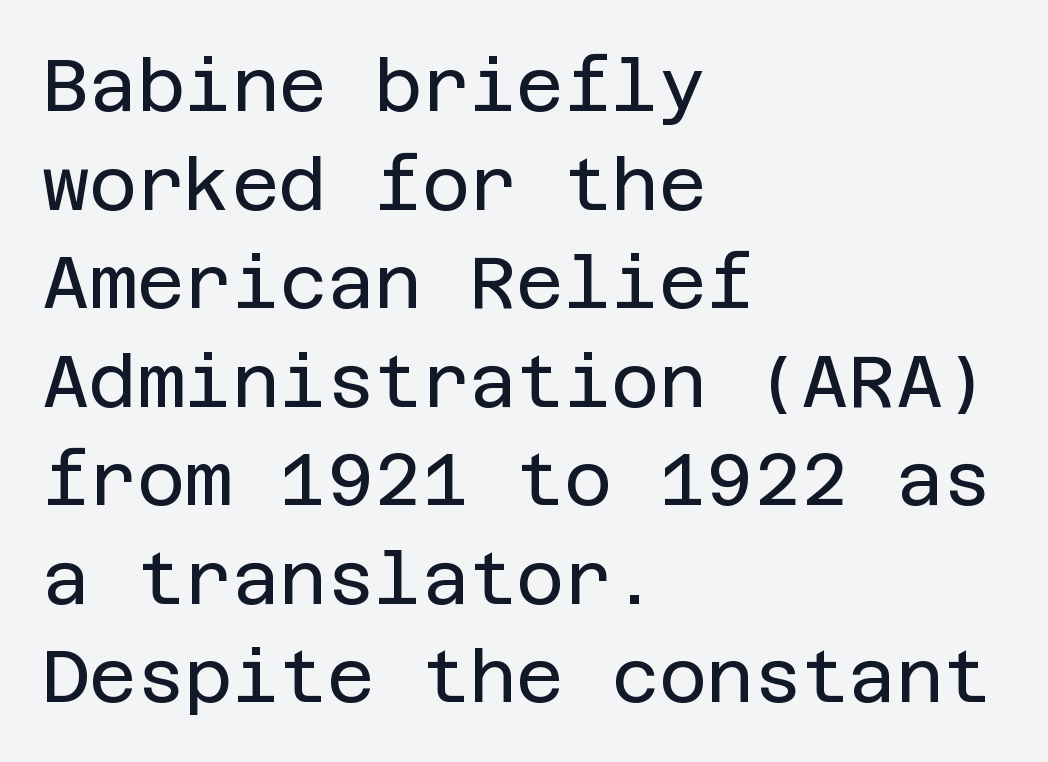
{"serif": "no", "italic": "no", "bold": "no", "weight": "regular", "width": "normal", "stroke_contrast": "low", "x_height": "large", "underline": "no", "align": "left", "line_spacing": "normal", "line_spacing_ratio": 1.35, "letter_spacing": "normal", "letter_spacing_em": 0.0, "glyph_px": 73}
